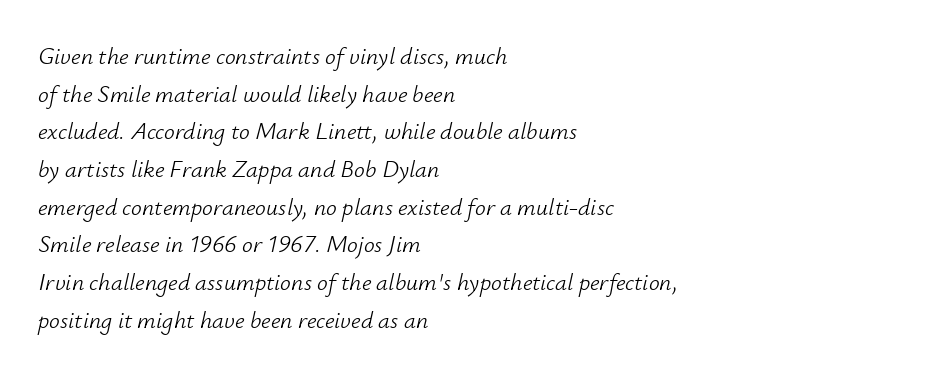
{"italic": "yes", "lean": "right", "slant_degrees": 12, "bold": "no", "underline": "no", "align": "left", "line_spacing": "normal", "line_spacing_ratio": 1.57, "letter_spacing": "normal", "letter_spacing_em": 0.0, "glyph_px": 24}
